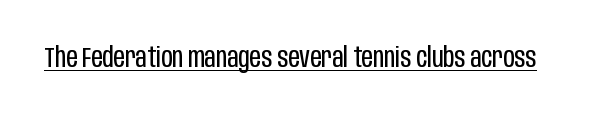
Q: Is the text bold? A: No.
Q: Is the text italic (slanted)? A: No, it is upright.
Q: Is the typeface a serif or a sans-serif typeface? A: Sans-serif.
Q: Is the text underlined? A: Yes.
Q: Is the spacing between letters normal or unusually wide? A: Normal.
Q: Width (condensed, normal, or wide)? A: Condensed.
Q: Stroke contrast? A: Low.
Q: x-height? A: Large.
Q: Monospaced? A: No.
